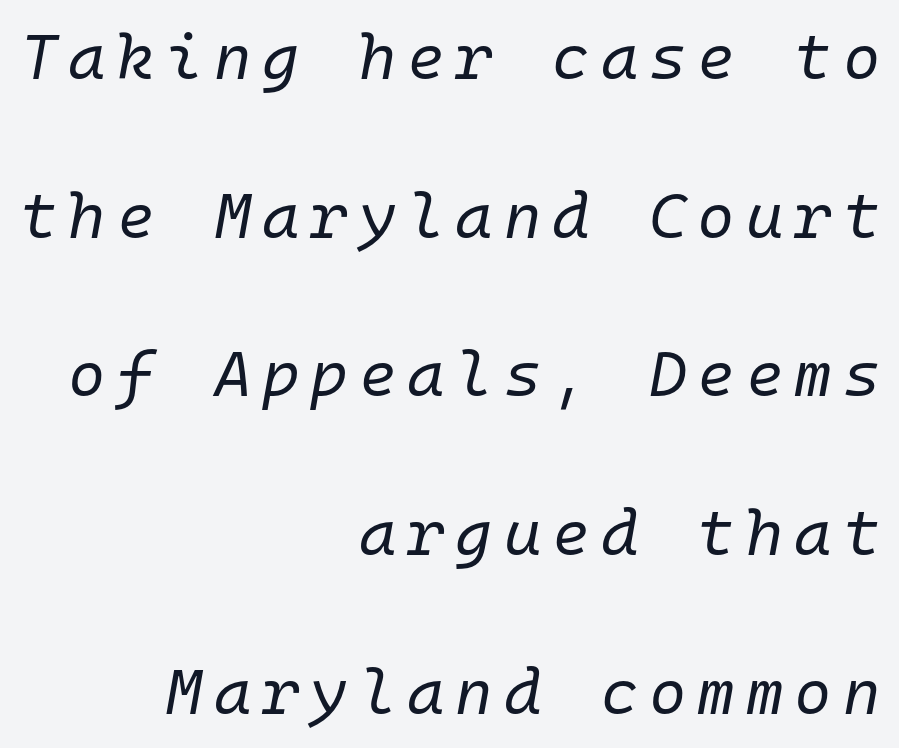
Q: Is the text bold? A: No.
Q: Is the text italic (slanted)? A: Yes, it leans right by about 10 degrees.
Q: Is the text underlined? A: No.
Q: How is the paragraph aligned? A: Right-aligned.
Q: Is the spacing between lines tight, normal or loose? A: Loose.
Q: Width (condensed, normal, or wide)? A: Normal.
Q: Stroke contrast? A: Low.
Q: x-height? A: Medium.
Q: Monospaced? A: Yes.
